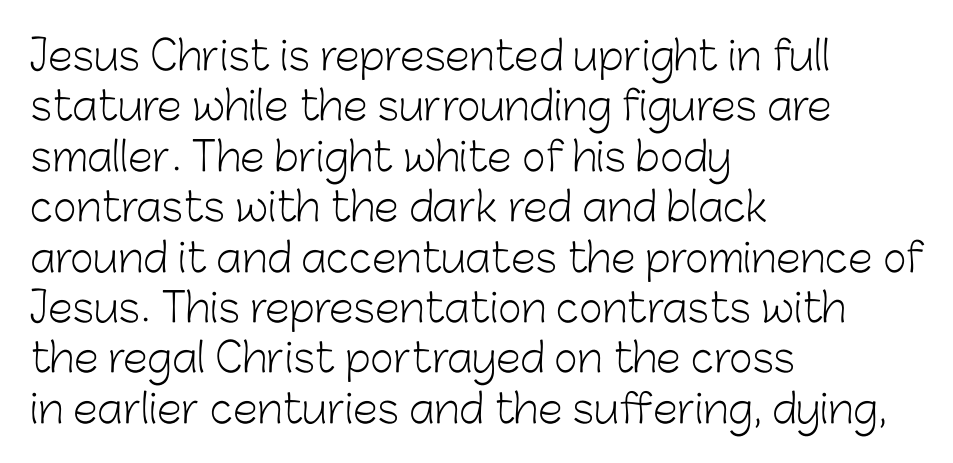
The image shows 40 px light sans-serif type, upright; set left-aligned, normal line spacing (1.26x), normal letter spacing, not underlined; low stroke contrast and a medium x-height.
